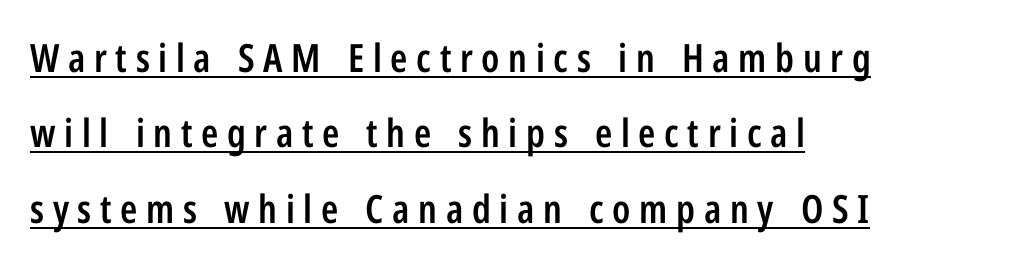
The image shows 39 px semibold, condensed sans-serif type, upright; set left-aligned, loose line spacing (1.93x), unusually wide letter spacing (+0.22 em), underlined; low stroke contrast and a medium x-height.
